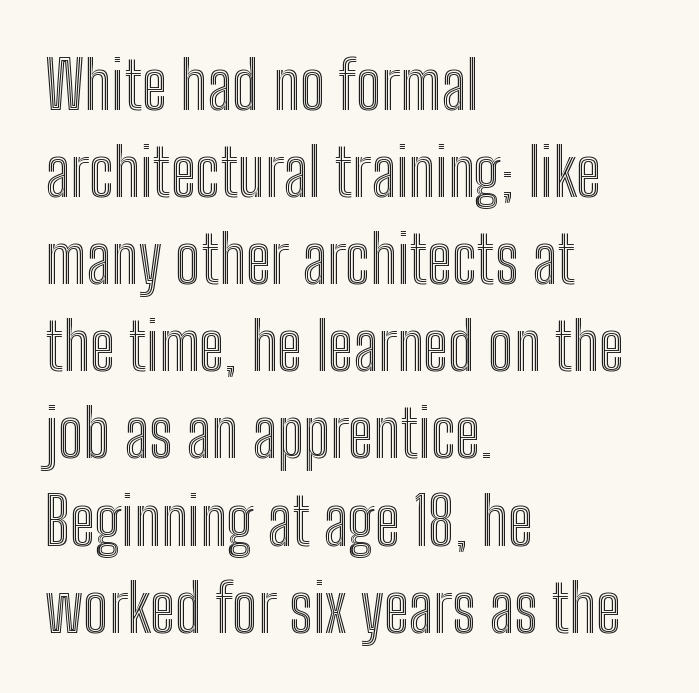
Q: Is the text italic (slanted)? A: No, it is upright.
Q: Is the text underlined? A: No.
Q: How is the paragraph aligned? A: Left-aligned.
Q: Is the spacing between letters normal or unusually wide? A: Normal.
Q: Is the spacing between lines tight, normal or loose? A: Normal.
Q: Width (condensed, normal, or wide)? A: Condensed.
Q: x-height? A: Medium.
Q: Monospaced? A: No.
